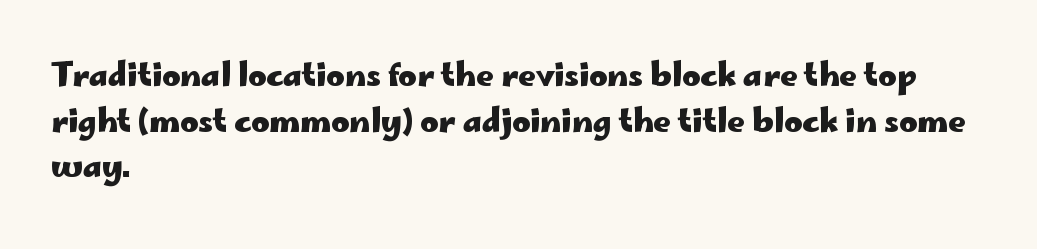
This is heavy type, rendered in bold. This is the regular roman posture of the typeface. Is this a fixed-width face? No — the glyphs have proportional, varying widths. Plain, unruled lines of type. Tracking value appears to be zero — textbook default spacing. Typeset ragged right — the left edge is the straight one.
